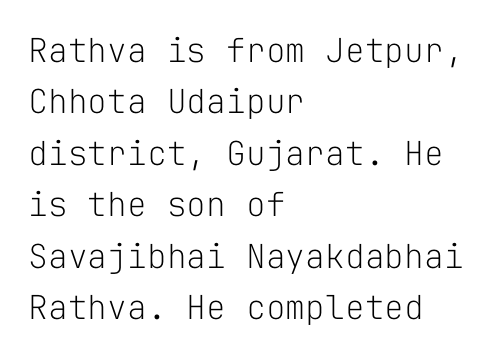
{"serif": "no", "italic": "no", "bold": "no", "weight": "light", "width": "normal", "stroke_contrast": "low", "x_height": "medium", "monospaced": "yes", "underline": "no", "align": "left", "line_spacing": "normal", "line_spacing_ratio": 1.56, "letter_spacing": "normal", "letter_spacing_em": 0.0, "glyph_px": 33}
